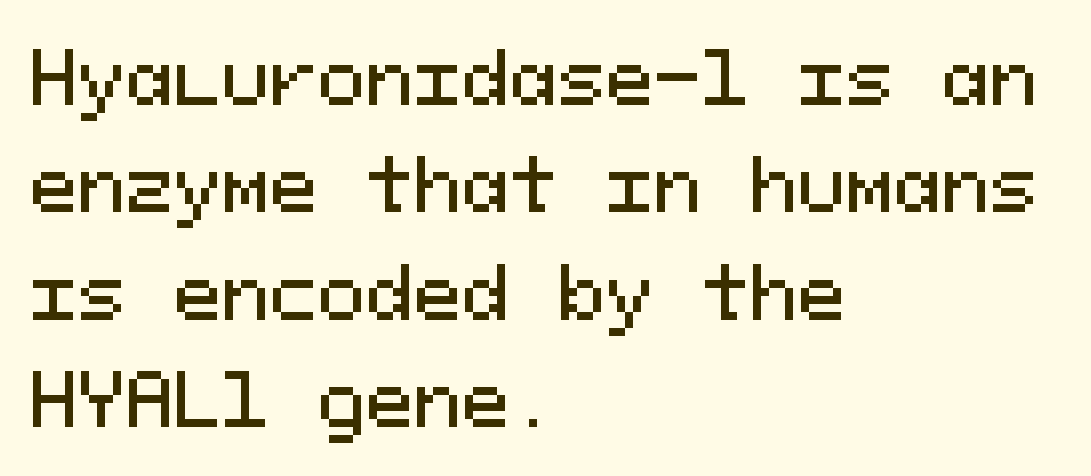
The image shows 72 px sans-serif type, upright, monospaced; set left-aligned, normal line spacing (1.49x), normal letter spacing, not underlined; medium stroke contrast and a medium x-height.
